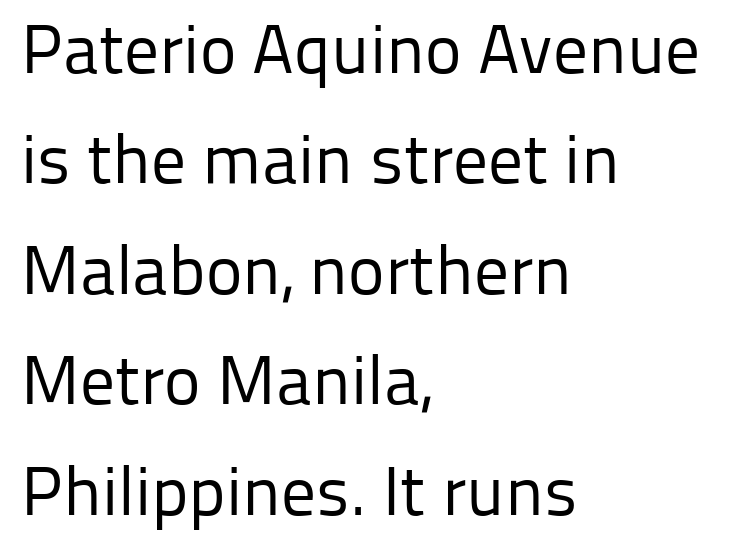
{"serif": "no", "italic": "no", "bold": "no", "weight": "regular", "width": "normal", "stroke_contrast": "low", "x_height": "medium", "monospaced": "no", "underline": "no", "align": "left", "line_spacing": "normal", "line_spacing_ratio": 1.6, "letter_spacing": "normal", "letter_spacing_em": 0.0, "glyph_px": 69}
